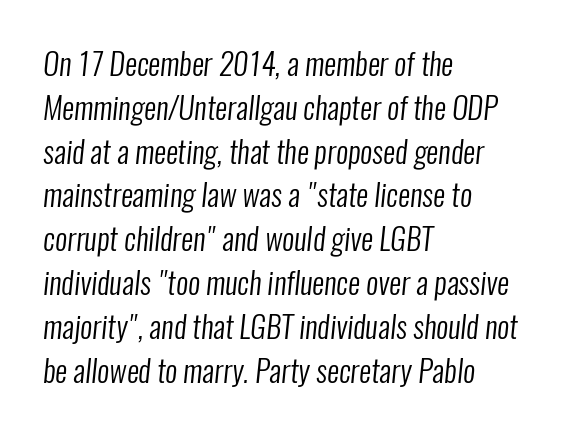
Lines of text with bare space underneath. Is the letter spacing exaggerated? No — it looks like the ordinary default. Classification — sans serif. Leading: standard. The rendering anchors every line to the left-hand side. The letterforms sit at book weight or below.
